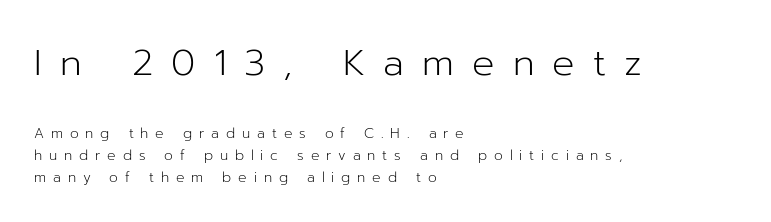
Q: Is the text bold? A: No.
Q: Is the text italic (slanted)? A: No, it is upright.
Q: Is the typeface a serif or a sans-serif typeface? A: Sans-serif.
Q: Is the text underlined? A: No.
Q: How is the paragraph aligned? A: Left-aligned.
Q: Is the spacing between letters normal or unusually wide? A: Unusually wide.
Q: Is the spacing between lines tight, normal or loose? A: Normal.
Q: Which block of text is set in a larger size, the first (top) or the second (bottom)? A: The first (top) one.
Q: Width (condensed, normal, or wide)? A: Normal.
Q: Stroke contrast? A: Low.
Q: x-height? A: Medium.
Q: Monospaced? A: No.
